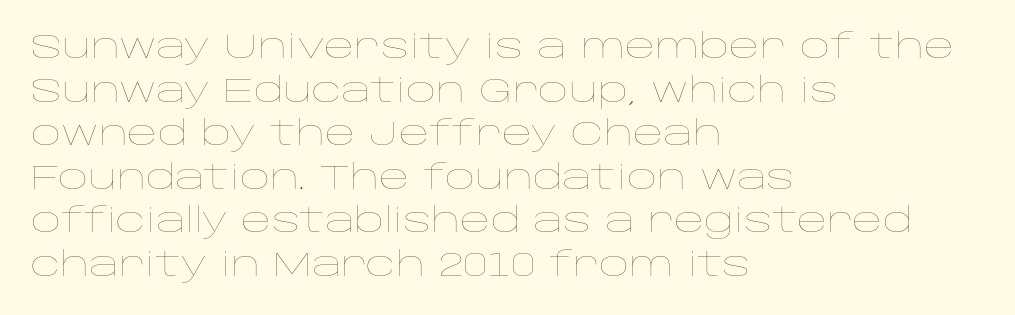
The type sits square on the baseline with zero lean. Glance below the letters and you will spot only blank space. Tracking here is standard; glyphs follow each other at the usual distance. Line spacing here is normal. The font sits on the lighter half of the weight spectrum, regular included. The ragged edge is on the right, which tells us the setting is flush left.
